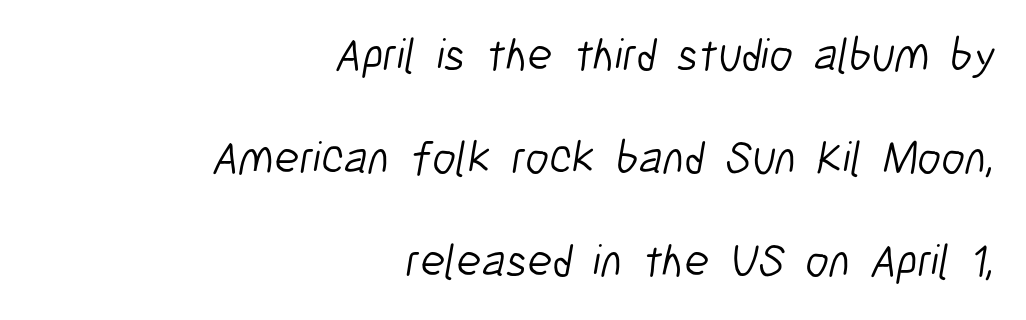
{"serif": "no", "bold": "no", "weight": "light", "width": "condensed", "stroke_contrast": "low", "x_height": "medium", "monospaced": "no", "underline": "no", "align": "right", "line_spacing": "loose", "line_spacing_ratio": 2.24, "letter_spacing": "normal", "letter_spacing_em": 0.0, "glyph_px": 46}
